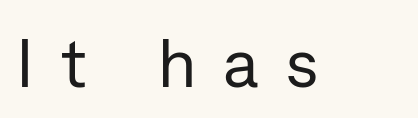
{"serif": "no", "italic": "no", "bold": "no", "weight": "regular", "width": "normal", "stroke_contrast": "low", "x_height": "medium", "monospaced": "no", "underline": "no", "letter_spacing": "wide", "letter_spacing_em": 0.39, "glyph_px": 69}
